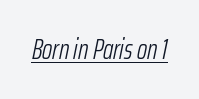
The image shows 28 px light, condensed type, italic (leaning right); set normal letter spacing, underlined; low stroke contrast and a medium x-height.
